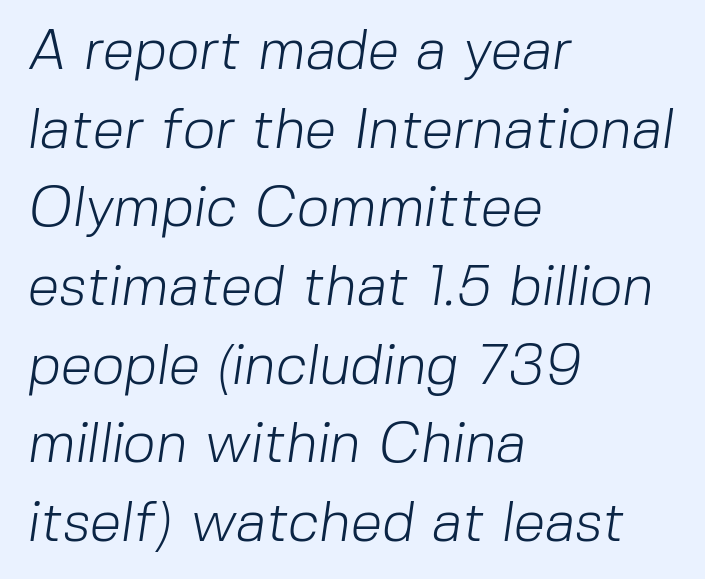
Nothing unusual about the tracking: characters are spaced as the font intends. This rendering uses left alignment, leaving the right contour irregular. Bold? No — there's no thickening of the strokes. Each letter's strokes conclude bluntly, with no projecting serifs.
